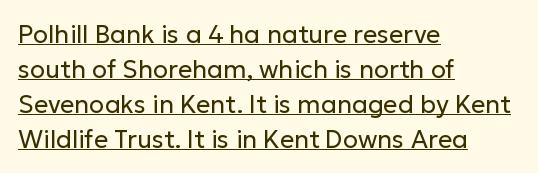
Where is the straight margin? On the left. Every stem runs plumb, perpendicular to the baseline. The lettering is marked with a stroke running underneath it. You could call the tracking neutral — neither tight nor loose. The typesetting does not lean heavy: it is not bold.
